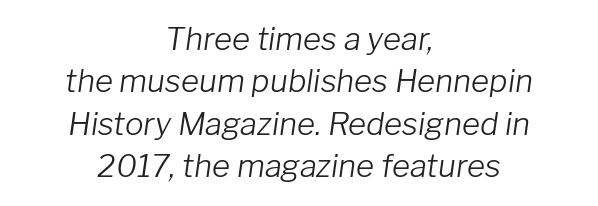
The image shows 31 px light type, italic (leaning right); set centered, normal line spacing (1.37x), normal letter spacing, not underlined; low stroke contrast and a medium x-height.
